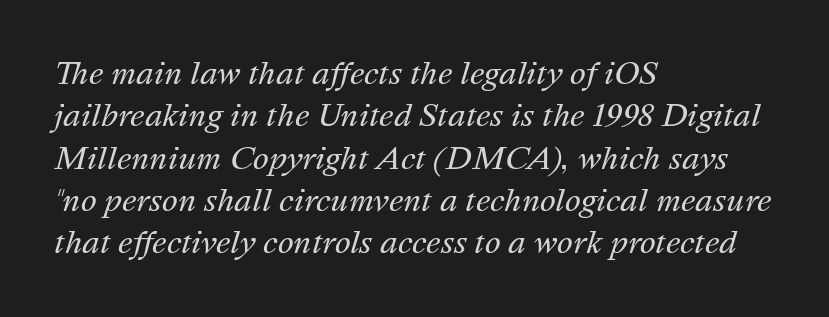
Q: Is the text bold? A: No.
Q: Is the text italic (slanted)? A: Yes, it leans right by about 16 degrees.
Q: Is the text underlined? A: No.
Q: How is the paragraph aligned? A: Left-aligned.
Q: Is the spacing between letters normal or unusually wide? A: Normal.
Q: Is the spacing between lines tight, normal or loose? A: Normal.
Q: Width (condensed, normal, or wide)? A: Normal.
Q: Stroke contrast? A: Medium.
Q: x-height? A: Medium.
Q: Monospaced? A: No.
